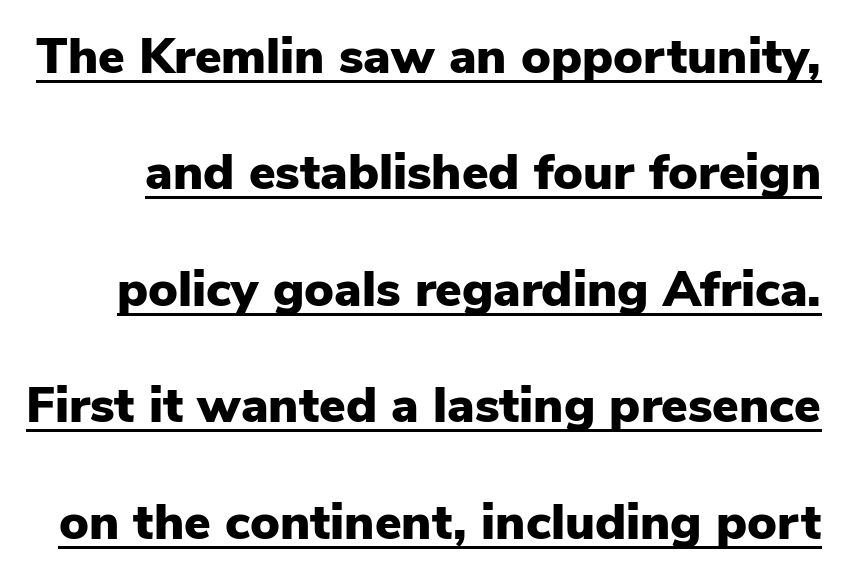
Q: Is the text bold? A: Yes.
Q: Is the text italic (slanted)? A: No, it is upright.
Q: Is the typeface a serif or a sans-serif typeface? A: Sans-serif.
Q: Is the text underlined? A: Yes.
Q: Is the spacing between letters normal or unusually wide? A: Normal.
Q: Is the spacing between lines tight, normal or loose? A: Loose.
Q: Width (condensed, normal, or wide)? A: Normal.
Q: Stroke contrast? A: Low.
Q: x-height? A: Medium.
Q: Monospaced? A: No.
